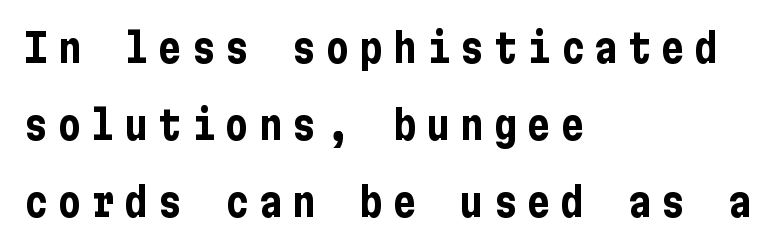
Q: Is the text bold? A: Yes.
Q: Is the text italic (slanted)? A: No, it is upright.
Q: Is the typeface a serif or a sans-serif typeface? A: Sans-serif.
Q: Is the text underlined? A: No.
Q: How is the paragraph aligned? A: Left-aligned.
Q: Is the spacing between letters normal or unusually wide? A: Unusually wide.
Q: Is the spacing between lines tight, normal or loose? A: Loose.
Q: Width (condensed, normal, or wide)? A: Condensed.
Q: Stroke contrast? A: Low.
Q: x-height? A: Medium.
